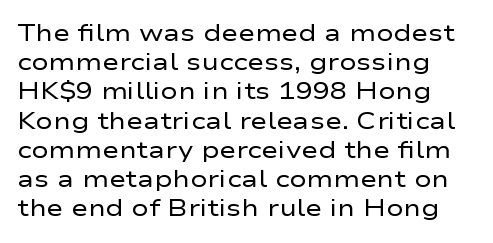
The image shows 23 px text type, upright; set normal line spacing (1.27x), normal letter spacing, not underlined.
